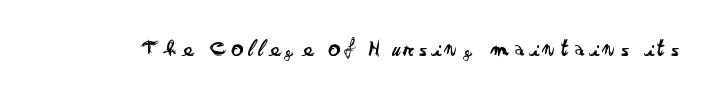
{"italic": "no", "bold": "no", "underline": "no", "letter_spacing": "wide", "letter_spacing_em": 0.23, "glyph_px": 24}
